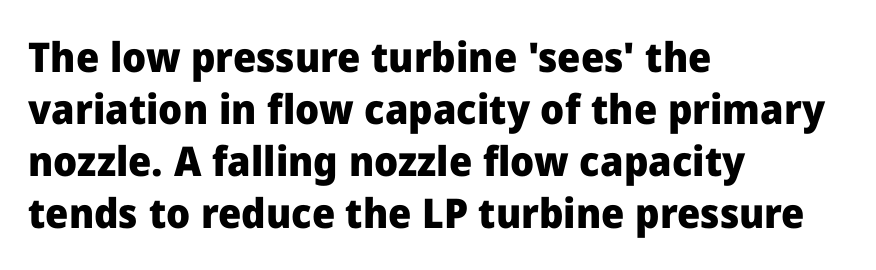
{"serif": "no", "italic": "no", "bold": "yes", "weight": "heavy", "width": "normal", "stroke_contrast": "low", "x_height": "medium", "monospaced": "no", "underline": "no", "align": "left", "line_spacing": "normal", "line_spacing_ratio": 1.27, "letter_spacing": "normal", "letter_spacing_em": 0.0, "glyph_px": 41}
